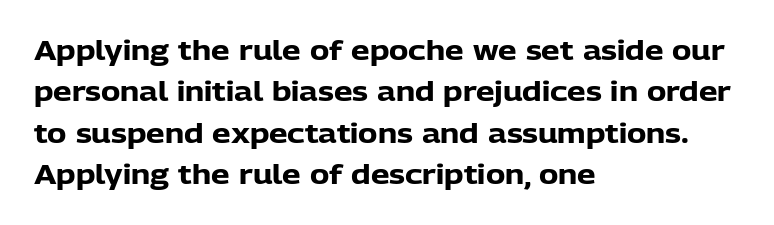
Q: Is the text bold? A: Yes.
Q: Is the text italic (slanted)? A: No, it is upright.
Q: Is the text underlined? A: No.
Q: How is the paragraph aligned? A: Left-aligned.
Q: Is the spacing between letters normal or unusually wide? A: Normal.
Q: Is the spacing between lines tight, normal or loose? A: Normal.
